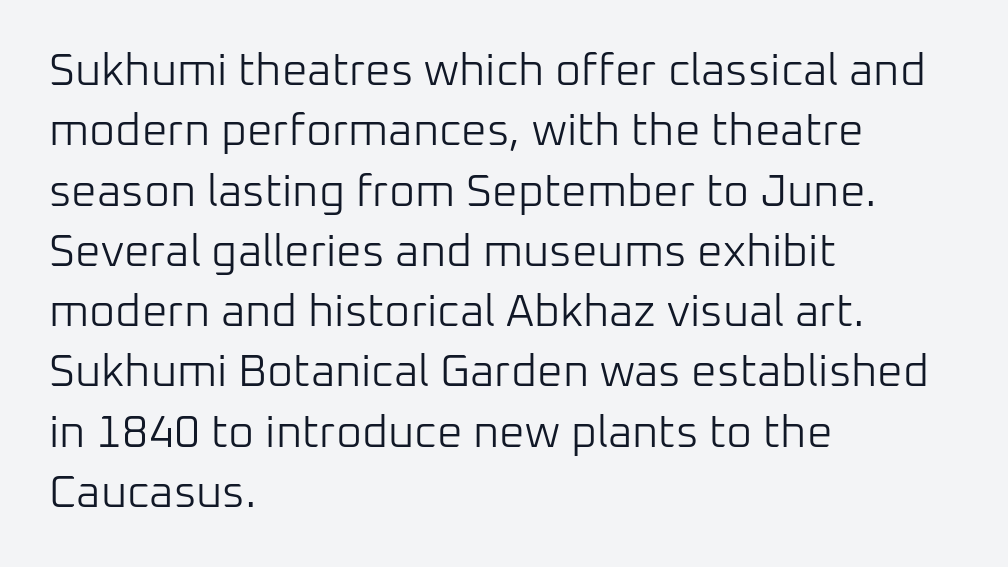
Q: Is the text bold? A: No.
Q: Is the text italic (slanted)? A: No, it is upright.
Q: Is the typeface a serif or a sans-serif typeface? A: Sans-serif.
Q: Is the text underlined? A: No.
Q: How is the paragraph aligned? A: Left-aligned.
Q: Is the spacing between letters normal or unusually wide? A: Normal.
Q: Is the spacing between lines tight, normal or loose? A: Normal.
Q: Width (condensed, normal, or wide)? A: Normal.
Q: Stroke contrast? A: Low.
Q: x-height? A: Medium.
Q: Monospaced? A: No.
